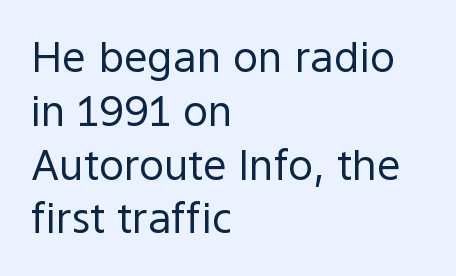
Q: Is the text bold? A: No.
Q: Is the text italic (slanted)? A: No, it is upright.
Q: Is the typeface a serif or a sans-serif typeface? A: Sans-serif.
Q: Is the text underlined? A: No.
Q: How is the paragraph aligned? A: Left-aligned.
Q: Is the spacing between letters normal or unusually wide? A: Normal.
Q: Is the spacing between lines tight, normal or loose? A: Normal.
Q: Width (condensed, normal, or wide)? A: Normal.
Q: x-height? A: Medium.
Q: Monospaced? A: No.
